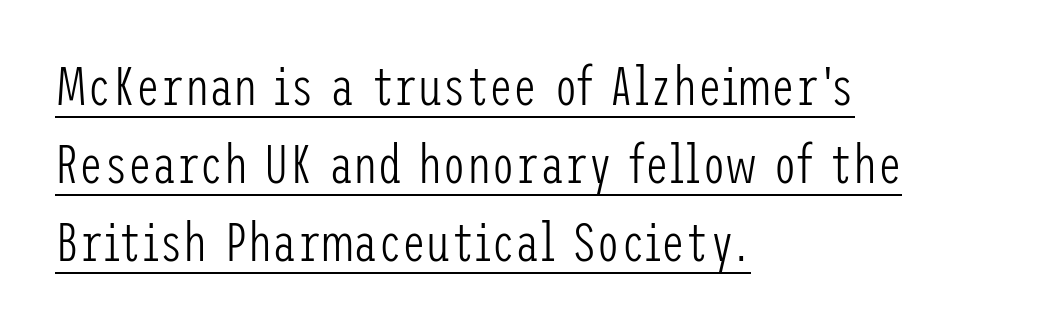
The image shows 54 px light, condensed sans-serif type, upright; set left-aligned, normal line spacing (1.44x), normal letter spacing, underlined; low stroke contrast and a medium x-height.
